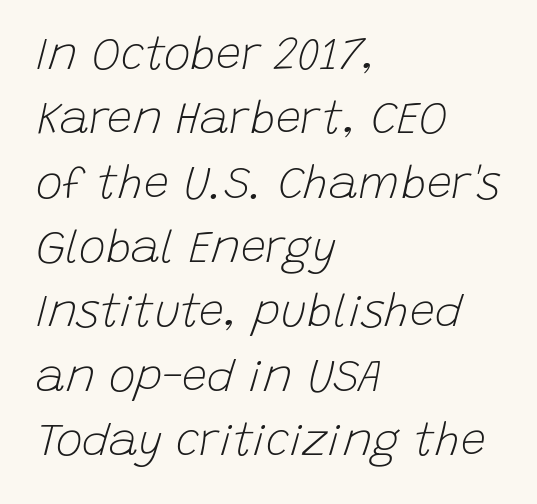
The image shows 45 px light type, italic (leaning right); set left-aligned, normal line spacing (1.43x), normal letter spacing, not underlined; low stroke contrast and a large x-height.
